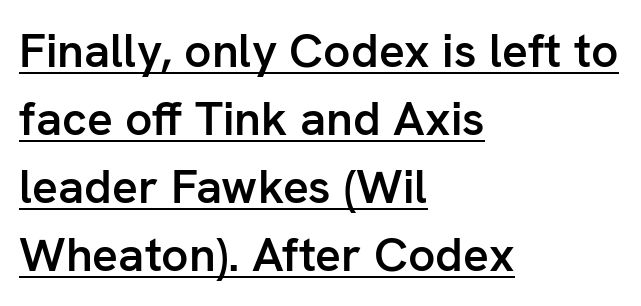
The image shows 48 px semibold sans-serif type, upright; set left-aligned, normal line spacing (1.42x), normal letter spacing, underlined; low stroke contrast and a medium x-height.
